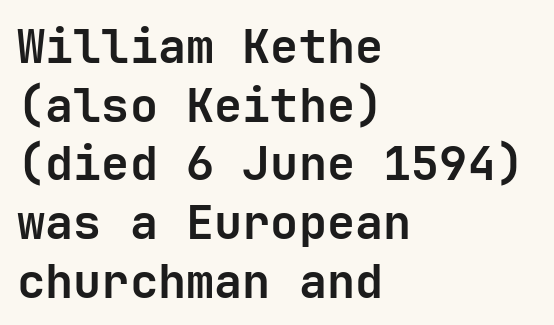
The image shows 47 px semibold sans-serif type, upright; set left-aligned, normal line spacing (1.25x), normal letter spacing, not underlined; low stroke contrast and a medium x-height.
